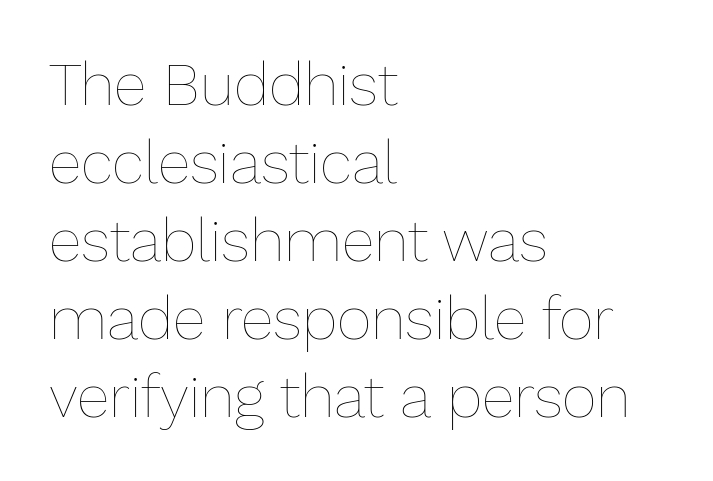
{"italic": "no", "bold": "no", "weight": "thin", "width": "normal", "stroke_contrast": "low", "x_height": "medium", "monospaced": "no", "underline": "no", "align": "left", "line_spacing": "normal", "line_spacing_ratio": 1.3, "letter_spacing": "normal", "letter_spacing_em": 0.0, "glyph_px": 60}
